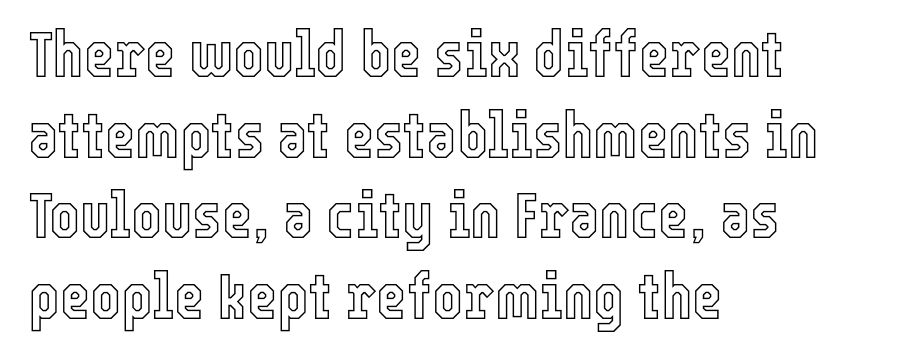
{"italic": "no", "width": "condensed", "x_height": "medium", "monospaced": "no", "underline": "no", "align": "left", "line_spacing_ratio": 1.24, "letter_spacing": "normal", "letter_spacing_em": 0.0, "glyph_px": 65}
